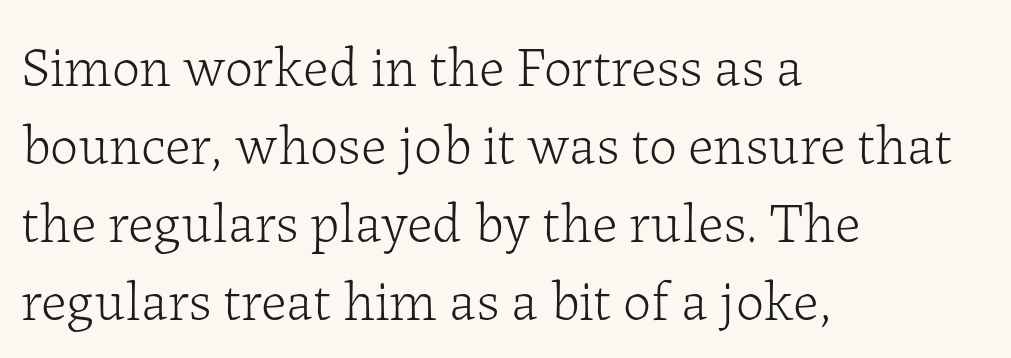
The image shows 56 px light serif type, upright; set left-aligned, normal line spacing (1.39x), normal letter spacing, not underlined; low stroke contrast and a medium x-height.
